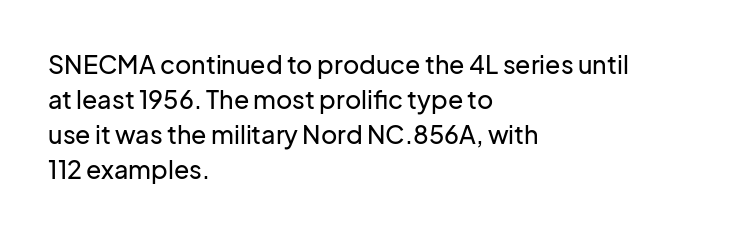
{"italic": "no", "underline": "no", "align": "left", "line_spacing": "normal", "line_spacing_ratio": 1.4, "letter_spacing": "normal", "letter_spacing_em": 0.0, "glyph_px": 25}
